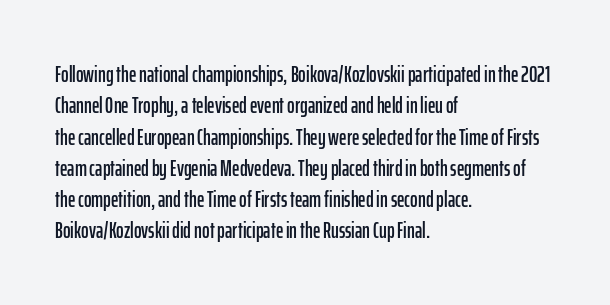
{"italic": "no", "underline": "no", "align": "left", "line_spacing": "normal", "line_spacing_ratio": 1.36, "letter_spacing": "normal", "letter_spacing_em": 0.0, "glyph_px": 23}
